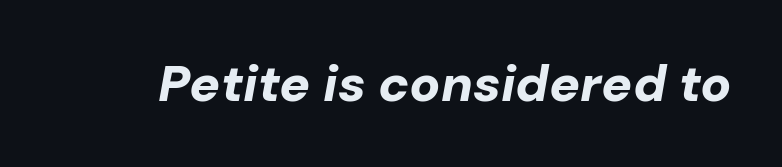
Is the type slanted? Yes — the strokes lean at a clear angle. Proportional: the letters do not fall into vertical columns. Strokes here are thick enough to call this a true bold. Lines of text with bare space underneath. The gaps between neighbouring characters are ordinary and unremarkable.
